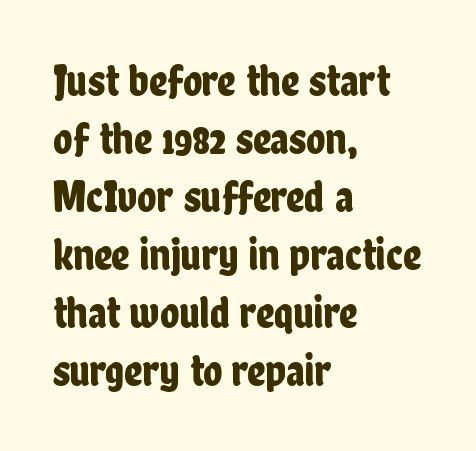
Is this a fixed-width face? No — the glyphs have proportional, varying widths. Alignment: flush left. Lines of text with bare space underneath. The passage shown has conventional tracking throughout. Compared with typical paragraphs, the rows here are spaced about the same. This sample uses a sans-serif face.
